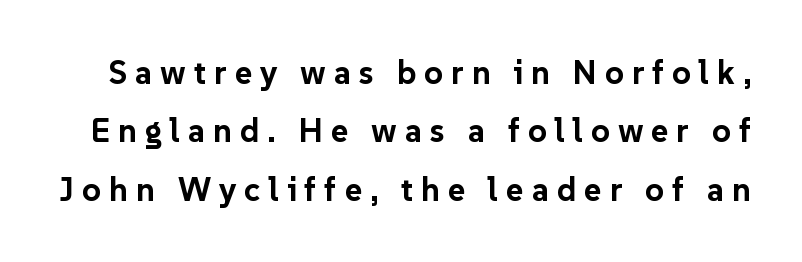
Q: Is the text bold? A: Yes.
Q: Is the text italic (slanted)? A: No, it is upright.
Q: Is the typeface a serif or a sans-serif typeface? A: Sans-serif.
Q: Is the text underlined? A: No.
Q: Is the spacing between letters normal or unusually wide? A: Unusually wide.
Q: Width (condensed, normal, or wide)? A: Normal.
Q: Stroke contrast? A: Low.
Q: x-height? A: Medium.
Q: Monospaced? A: No.
